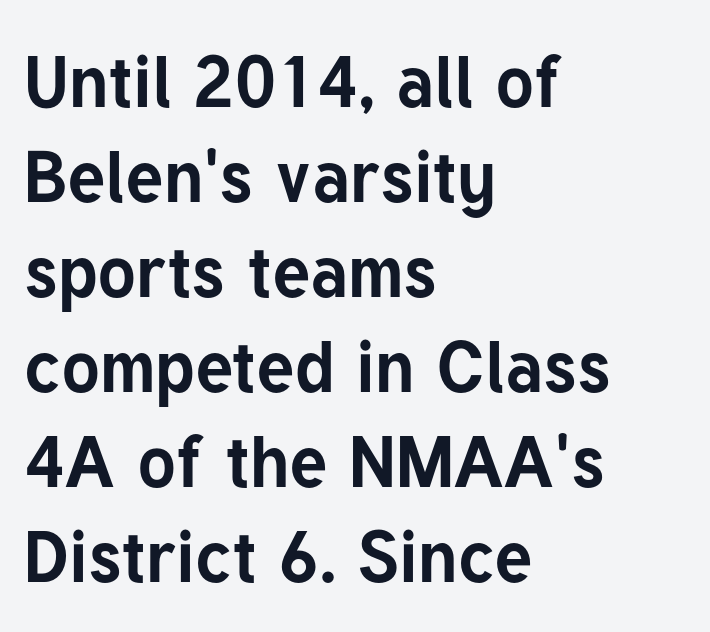
{"serif": "no", "italic": "no", "bold": "yes", "weight": "bold", "width": "normal", "stroke_contrast": "low", "x_height": "medium", "monospaced": "no", "underline": "no", "align": "left", "line_spacing": "normal", "line_spacing_ratio": 1.32, "letter_spacing": "normal", "letter_spacing_em": 0.0, "glyph_px": 72}
